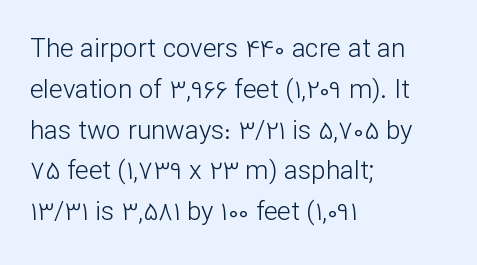
{"italic": "no", "bold": "no", "underline": "no", "align": "left", "line_spacing": "normal", "line_spacing_ratio": 1.57, "letter_spacing": "normal", "letter_spacing_em": 0.0, "glyph_px": 26}
